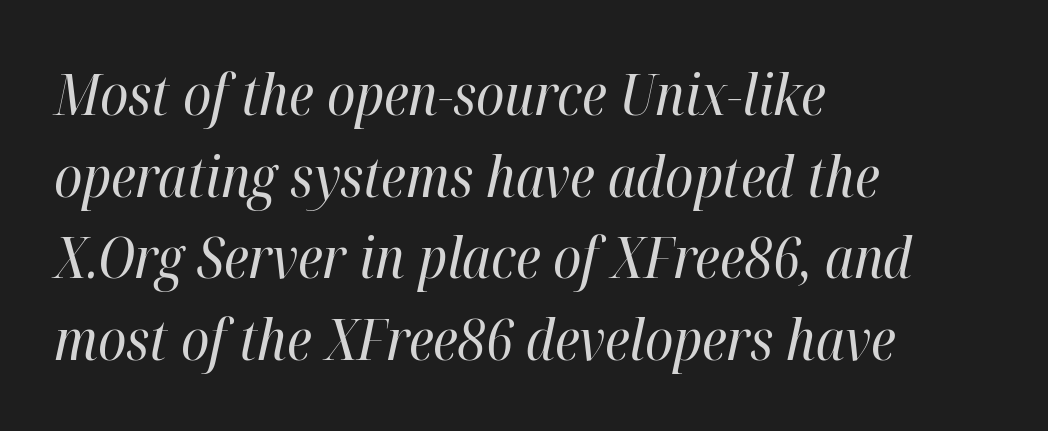
{"italic": "yes", "lean": "right", "slant_degrees": 12, "bold": "no", "weight": "regular", "width": "condensed", "stroke_contrast": "high", "x_height": "medium", "monospaced": "no", "underline": "no", "align": "left", "line_spacing": "normal", "line_spacing_ratio": 1.43, "letter_spacing": "normal", "letter_spacing_em": 0.0, "glyph_px": 57}
